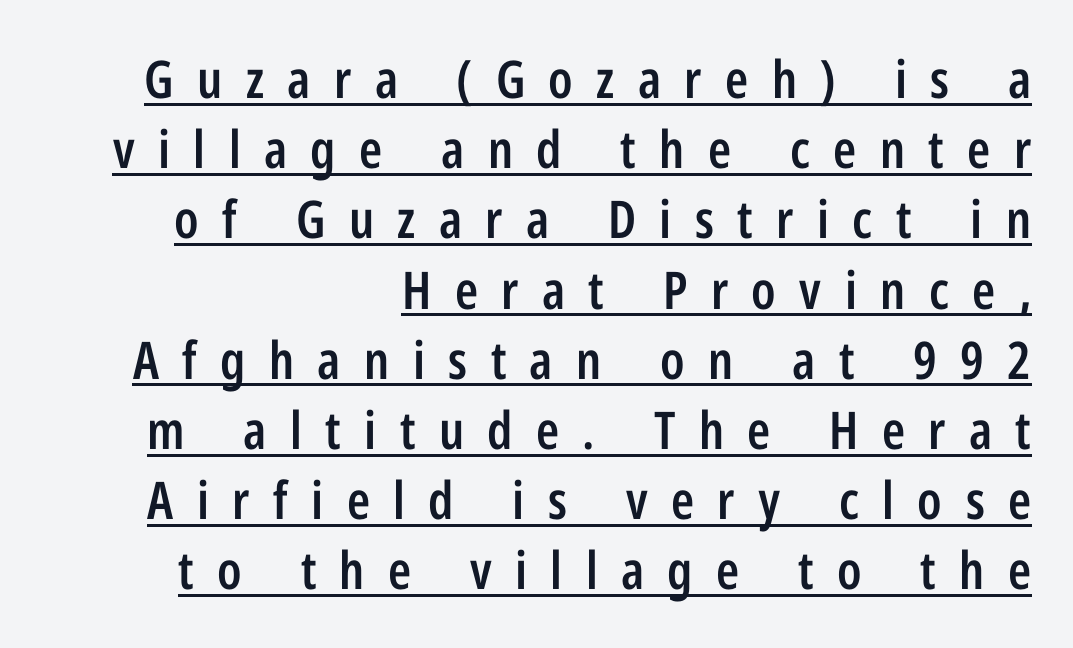
Q: Is the text bold? A: Semi-bold.
Q: Is the text italic (slanted)? A: No, it is upright.
Q: Is the typeface a serif or a sans-serif typeface? A: Sans-serif.
Q: Is the text underlined? A: Yes.
Q: How is the paragraph aligned? A: Right-aligned.
Q: Is the spacing between letters normal or unusually wide? A: Unusually wide.
Q: Is the spacing between lines tight, normal or loose? A: Normal.
Q: Width (condensed, normal, or wide)? A: Condensed.
Q: Stroke contrast? A: Low.
Q: x-height? A: Medium.
Q: Monospaced? A: No.
